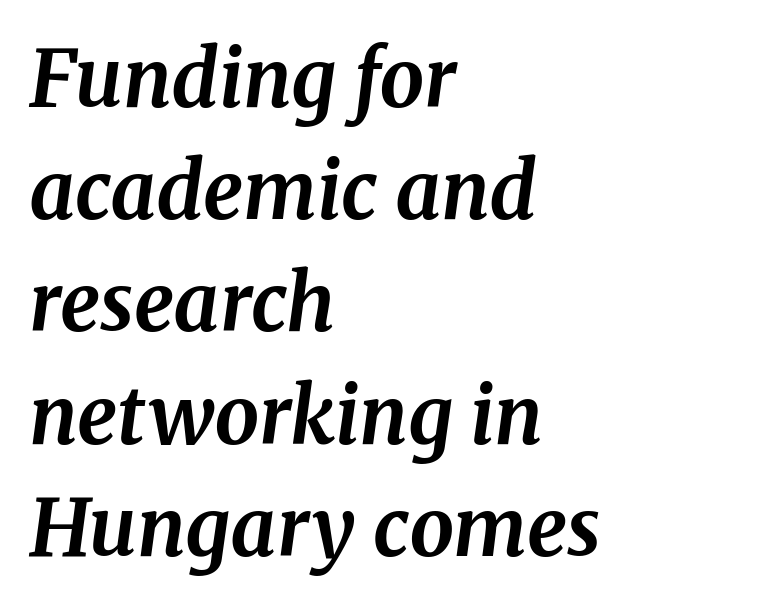
The image shows 79 px bold serif type, italic (leaning right); set left-aligned, normal line spacing (1.42x), normal letter spacing, not underlined; medium stroke contrast and a medium x-height.
